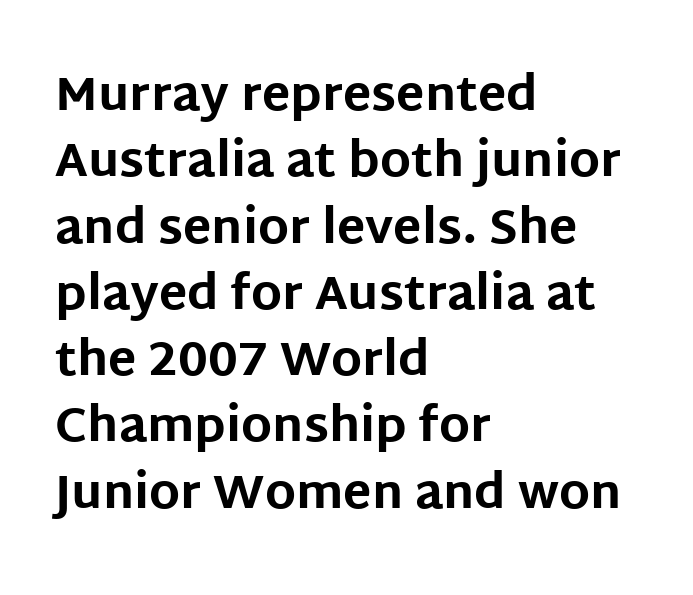
{"serif": "no", "italic": "no", "bold": "yes", "weight": "bold", "width": "normal", "stroke_contrast": "low", "x_height": "large", "monospaced": "no", "underline": "no", "align": "left", "line_spacing": "normal", "line_spacing_ratio": 1.41, "letter_spacing": "normal", "letter_spacing_em": 0.0, "glyph_px": 47}
